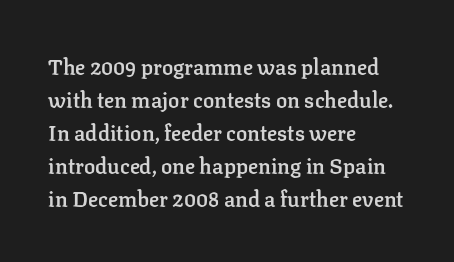
The image shows 21 px text type, upright; set left-aligned, normal line spacing (1.57x), normal letter spacing, not underlined.
